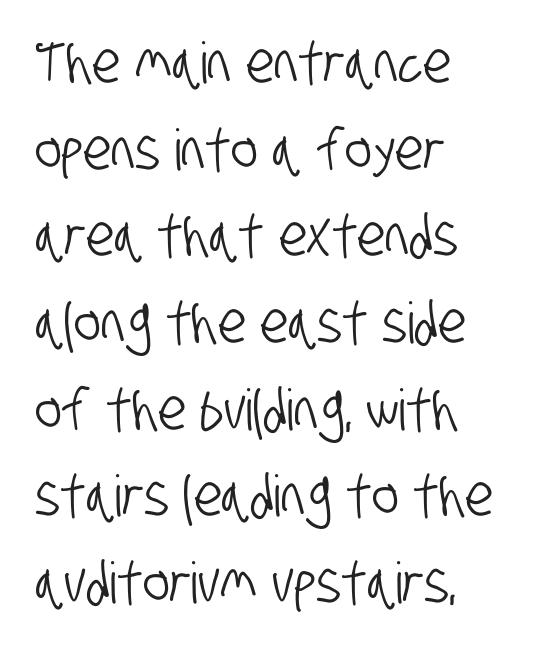
{"serif": "no", "width": "condensed", "stroke_contrast": "low", "x_height": "large", "monospaced": "no", "underline": "no", "align": "left", "line_spacing": "normal", "line_spacing_ratio": 1.52, "letter_spacing": "normal", "letter_spacing_em": 0.0, "glyph_px": 57}
